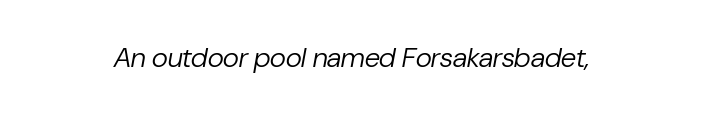
The glyphs look as if they've been sheared to an angle. The gaps between neighbouring characters are ordinary and unremarkable. Is the type heavy? It reads as light-to-regular instead. Is this a fixed-width face? No — the glyphs have proportional, varying widths. No word sits above an underline.
